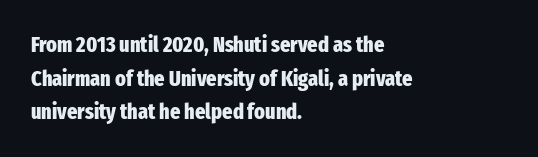
The image shows 22 px bold type, upright; set left-aligned, normal line spacing (1.53x), normal letter spacing, not underlined.
